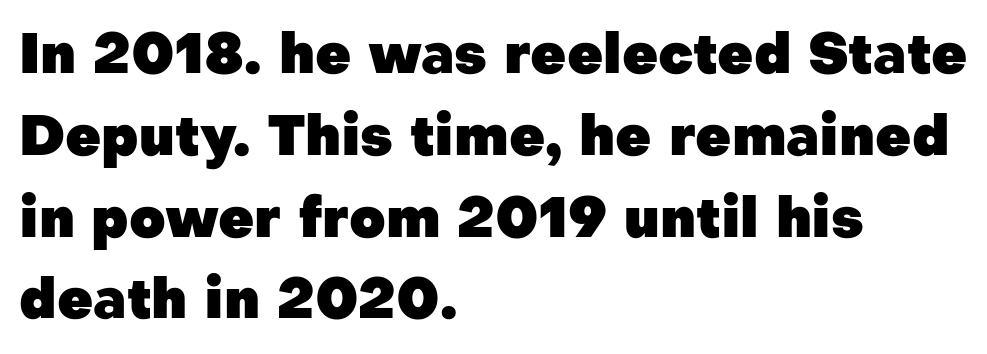
Q: Is the text bold? A: Yes.
Q: Is the text italic (slanted)? A: No, it is upright.
Q: Is the typeface a serif or a sans-serif typeface? A: Sans-serif.
Q: Is the text underlined? A: No.
Q: How is the paragraph aligned? A: Left-aligned.
Q: Is the spacing between letters normal or unusually wide? A: Normal.
Q: Is the spacing between lines tight, normal or loose? A: Normal.
Q: Width (condensed, normal, or wide)? A: Normal.
Q: Stroke contrast? A: Low.
Q: x-height? A: Medium.
Q: Monospaced? A: No.
